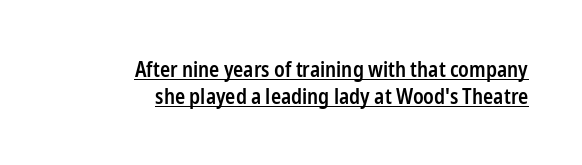
The rendering uses the underline text-decoration. The type is set solid horizontally, with unmodified tracking. Its strokes are somewhat broadened, the hallmark of semibold type. Reading down the column, the eye jumps a familiar distance to each next line. Which margin do the lines hug? The right one — the left edge is uneven.
